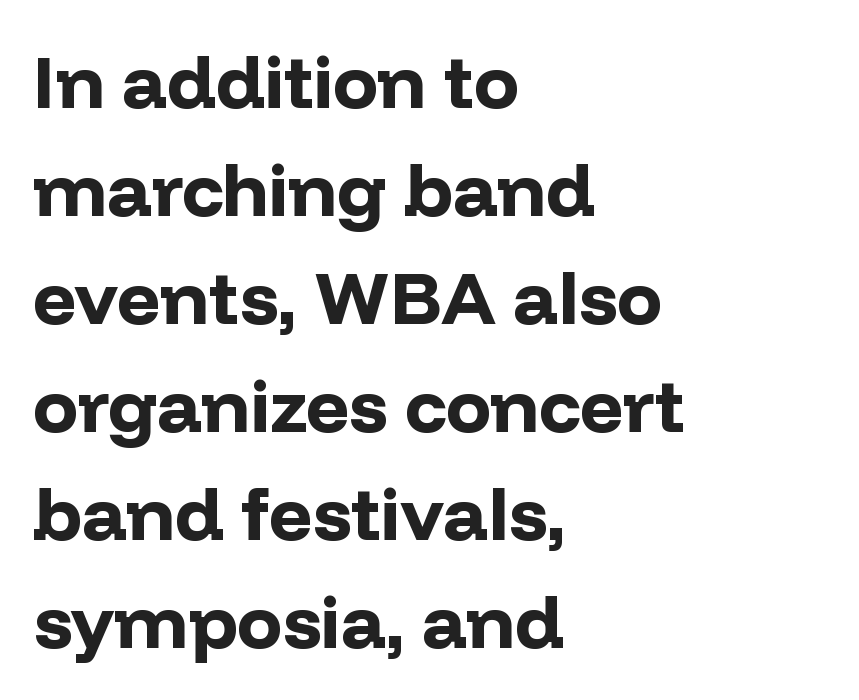
{"serif": "no", "italic": "no", "bold": "yes", "weight": "bold", "width": "normal", "stroke_contrast": "low", "x_height": "medium", "monospaced": "no", "underline": "no", "align": "left", "line_spacing": "normal", "line_spacing_ratio": 1.44, "letter_spacing": "normal", "letter_spacing_em": 0.0, "glyph_px": 75}
